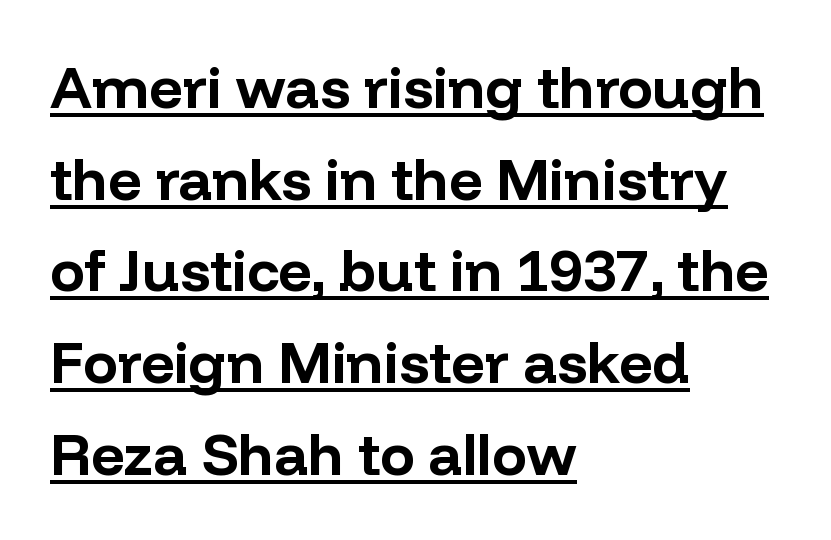
Q: Is the text bold? A: Yes.
Q: Is the text italic (slanted)? A: No, it is upright.
Q: Is the typeface a serif or a sans-serif typeface? A: Sans-serif.
Q: Is the text underlined? A: Yes.
Q: How is the paragraph aligned? A: Left-aligned.
Q: Is the spacing between letters normal or unusually wide? A: Normal.
Q: Is the spacing between lines tight, normal or loose? A: Normal.
Q: Width (condensed, normal, or wide)? A: Normal.
Q: Stroke contrast? A: Low.
Q: x-height? A: Medium.
Q: Monospaced? A: No.
